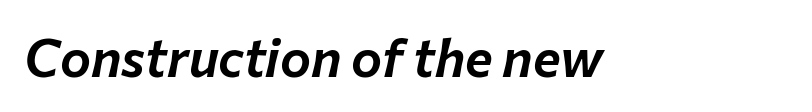
The image shows 52 px text type, italic (leaning right); set normal letter spacing, not underlined; low stroke contrast and a medium x-height.
